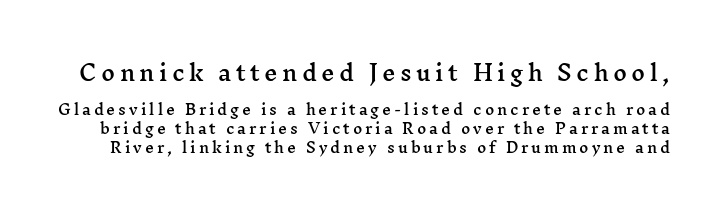
{"italic": "no", "underline": "no", "line_spacing": "normal", "line_spacing_ratio": 1.38, "letter_spacing": "wide", "letter_spacing_em": 0.21, "larger_block": "first", "size_ratio": 1.5, "glyph_px": 21}
